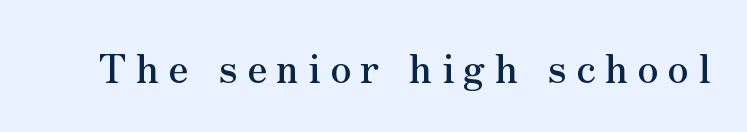
Does extra space separate the letters? Yes, quite a lot of it. Does the type have serifs? Yes, each stem ends in a small foot. Any mark beneath the type? The region is blank. Proportional: the letters do not fall into vertical columns.
